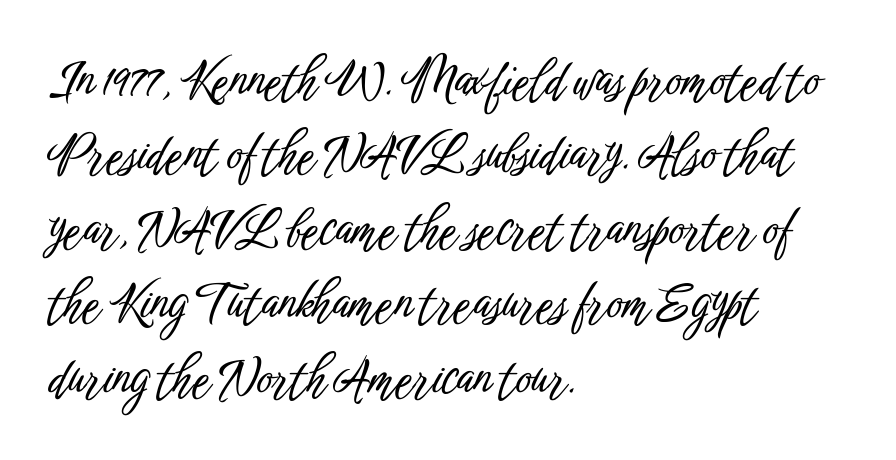
Q: Is the text italic (slanted)? A: Yes.
Q: Is the typeface a serif or a sans-serif typeface? A: Sans-serif.
Q: Is the text underlined? A: No.
Q: How is the paragraph aligned? A: Left-aligned.
Q: Is the spacing between letters normal or unusually wide? A: Normal.
Q: Is the spacing between lines tight, normal or loose? A: Normal.
Q: Width (condensed, normal, or wide)? A: Condensed.
Q: Stroke contrast? A: Low.
Q: x-height? A: Medium.
Q: Monospaced? A: No.
